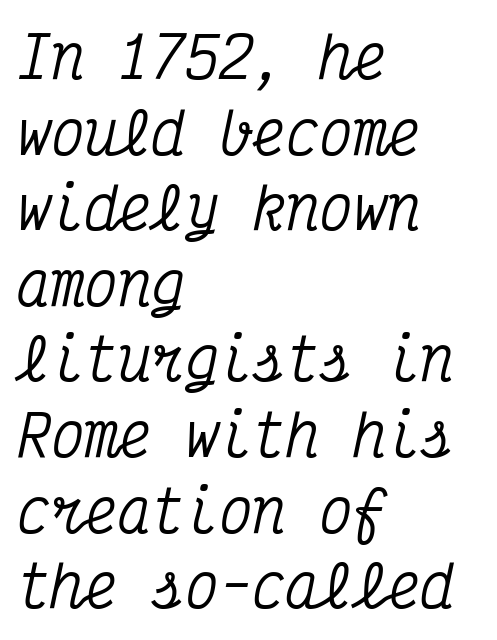
Q: Is the text italic (slanted)? A: Yes, it leans right by about 12 degrees.
Q: Is the typeface a serif or a sans-serif typeface? A: Serif.
Q: Is the text underlined? A: No.
Q: How is the paragraph aligned? A: Left-aligned.
Q: Is the spacing between letters normal or unusually wide? A: Normal.
Q: Is the spacing between lines tight, normal or loose? A: Normal.
Q: Width (condensed, normal, or wide)? A: Condensed.
Q: Stroke contrast? A: Medium.
Q: x-height? A: Medium.
Q: Monospaced? A: Yes.
